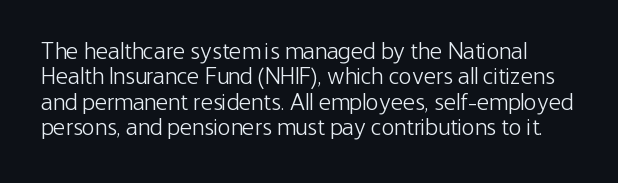
Q: Is the text bold? A: No.
Q: Is the text italic (slanted)? A: No, it is upright.
Q: Is the text underlined? A: No.
Q: Is the spacing between letters normal or unusually wide? A: Normal.
Q: Is the spacing between lines tight, normal or loose? A: Tight.
